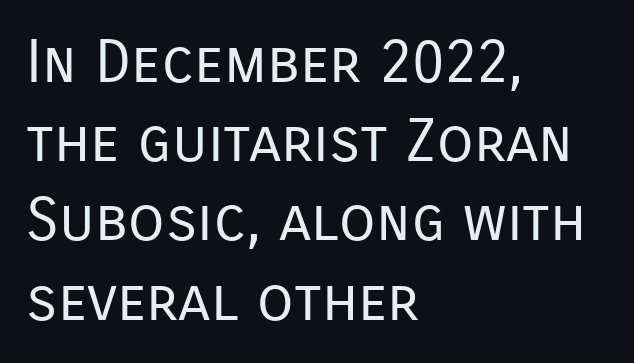
{"serif": "no", "italic": "no", "bold": "no", "weight": "regular", "width": "normal", "stroke_contrast": "low", "x_height": "medium", "monospaced": "no", "underline": "no", "align": "left", "line_spacing": "normal", "line_spacing_ratio": 1.32, "letter_spacing": "normal", "letter_spacing_em": 0.0, "glyph_px": 60}
